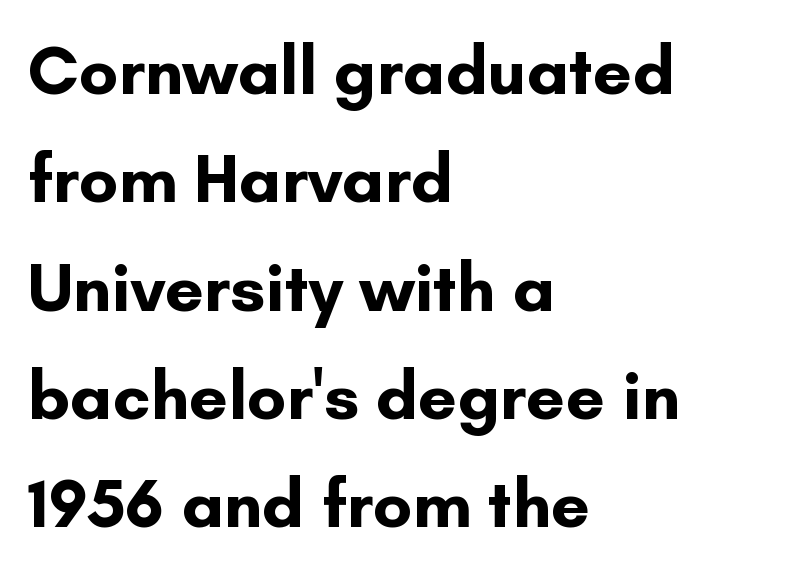
The image shows 69 px bold sans-serif type, upright; set left-aligned, normal line spacing (1.57x), normal letter spacing, not underlined; low stroke contrast and a small x-height.
